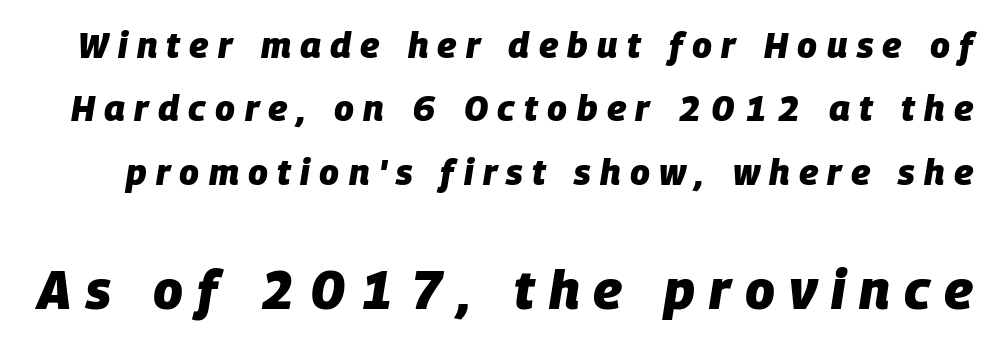
Beneath every word, the page is bare. You can tell it's italic because the verticals aren't actually vertical. Do the characters align in a grid? No, the font is proportional. Letter spacing: wide.
